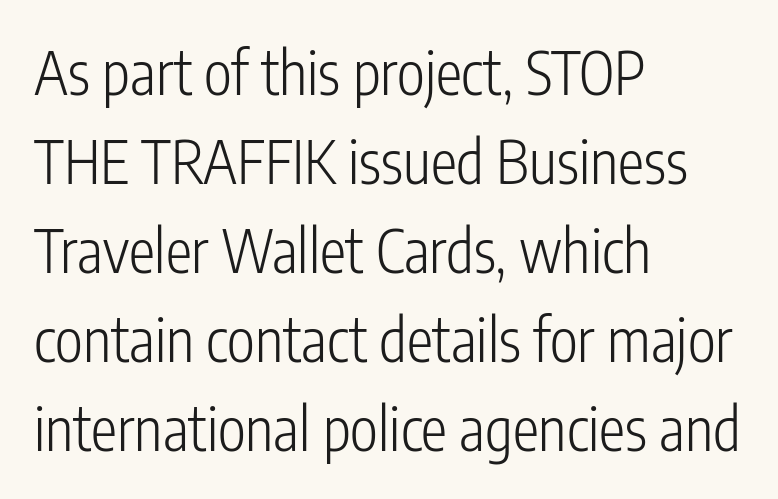
Which margin do the lines hug? The left one — the right edge is uneven. What's the leading like? Ordinary, nothing unusual. The string is rendered with underlining switched off. The type family on display is of the sans-serif kind. Is the letter spacing exaggerated? No — it looks like the ordinary default.
